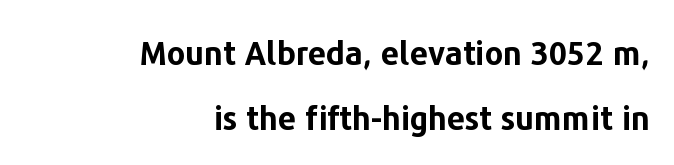
{"serif": "no", "italic": "no", "bold": "yes", "weight": "bold", "width": "normal", "stroke_contrast": "low", "x_height": "medium", "monospaced": "no", "underline": "no", "align": "right", "line_spacing": "loose", "line_spacing_ratio": 2.02, "letter_spacing": "normal", "letter_spacing_em": 0.0, "glyph_px": 32}
